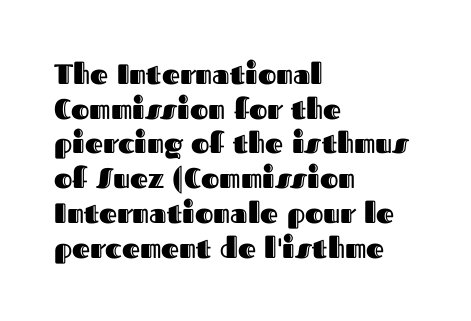
The specimen reads as upright at a glance. The gap between lines stays unmarked. The rendering uses natural spacing where letterforms have individual widths. Each line starts at the same left margin while the right side varies. You could call the tracking neutral — neither tight nor loose.
